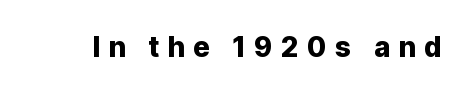
Q: Is the text italic (slanted)? A: No, it is upright.
Q: Is the typeface a serif or a sans-serif typeface? A: Sans-serif.
Q: Is the text underlined? A: No.
Q: Is the spacing between letters normal or unusually wide? A: Unusually wide.
Q: Width (condensed, normal, or wide)? A: Normal.
Q: Stroke contrast? A: Low.
Q: x-height? A: Medium.
Q: Monospaced? A: No.
